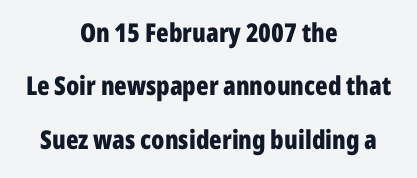
{"italic": "no", "bold": "yes", "underline": "no", "align": "center", "line_spacing": "loose", "line_spacing_ratio": 2.05, "letter_spacing": "normal", "letter_spacing_em": 0.0, "glyph_px": 26}
